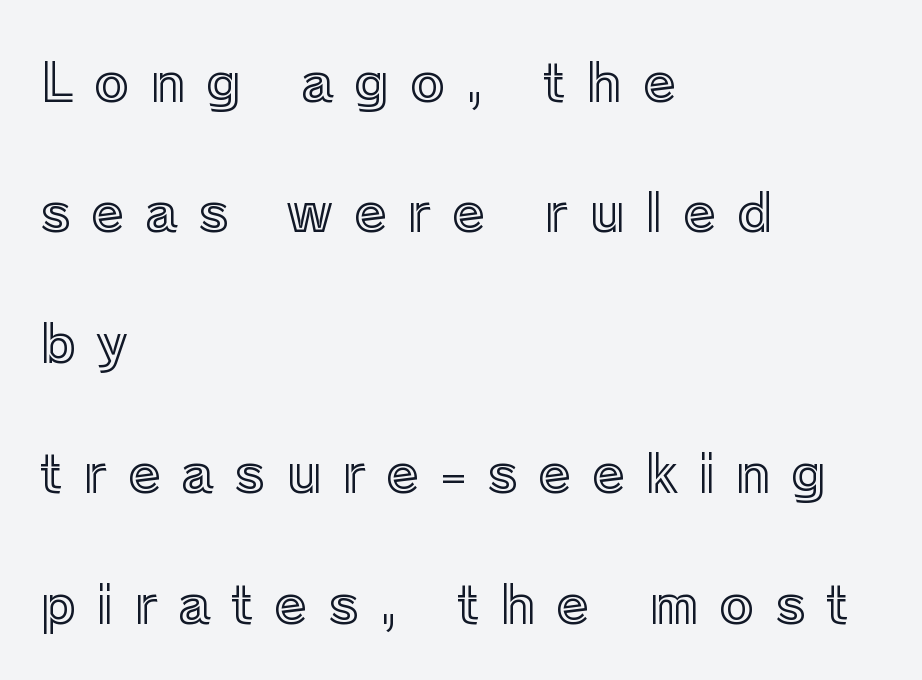
Q: Is the text italic (slanted)? A: No, it is upright.
Q: Is the text underlined? A: No.
Q: How is the paragraph aligned? A: Left-aligned.
Q: Is the spacing between letters normal or unusually wide? A: Unusually wide.
Q: Is the spacing between lines tight, normal or loose? A: Loose.
Q: Width (condensed, normal, or wide)? A: Normal.
Q: x-height? A: Medium.
Q: Monospaced? A: No.
